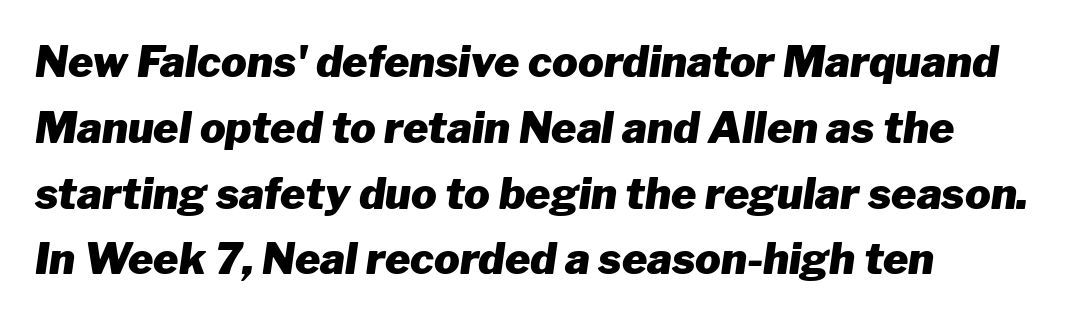
Q: Is the text bold? A: Yes.
Q: Is the text italic (slanted)? A: Yes, it leans right by about 8 degrees.
Q: Is the text underlined? A: No.
Q: Is the spacing between letters normal or unusually wide? A: Normal.
Q: Is the spacing between lines tight, normal or loose? A: Normal.
Q: Width (condensed, normal, or wide)? A: Normal.
Q: Stroke contrast? A: Low.
Q: x-height? A: Medium.
Q: Monospaced? A: No.
